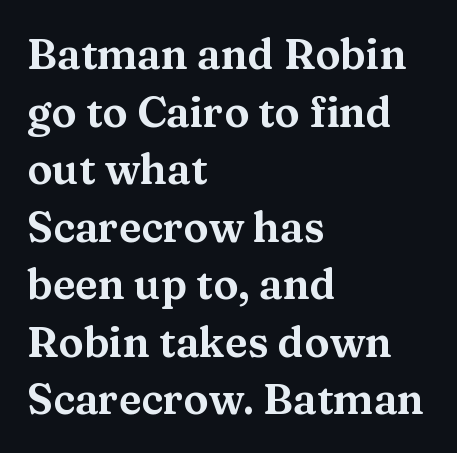
Q: Is the text italic (slanted)? A: No, it is upright.
Q: Is the typeface a serif or a sans-serif typeface? A: Serif.
Q: Is the text underlined? A: No.
Q: How is the paragraph aligned? A: Left-aligned.
Q: Is the spacing between letters normal or unusually wide? A: Normal.
Q: Is the spacing between lines tight, normal or loose? A: Normal.
Q: Width (condensed, normal, or wide)? A: Wide.
Q: Stroke contrast? A: Medium.
Q: x-height? A: Medium.
Q: Monospaced? A: No.
